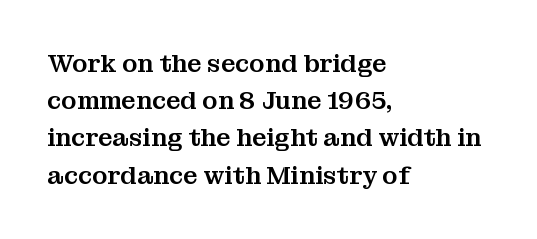
Q: Is the text italic (slanted)? A: No, it is upright.
Q: Is the text underlined? A: No.
Q: How is the paragraph aligned? A: Left-aligned.
Q: Is the spacing between letters normal or unusually wide? A: Normal.
Q: Is the spacing between lines tight, normal or loose? A: Normal.
